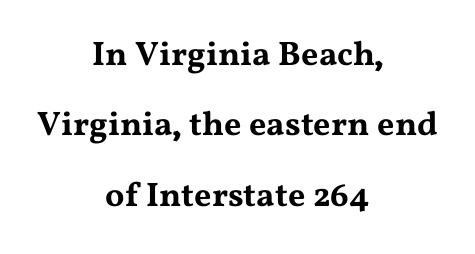
Q: Is the text italic (slanted)? A: No, it is upright.
Q: Is the typeface a serif or a sans-serif typeface? A: Serif.
Q: Is the text underlined? A: No.
Q: How is the paragraph aligned? A: Centered.
Q: Is the spacing between letters normal or unusually wide? A: Normal.
Q: Is the spacing between lines tight, normal or loose? A: Loose.
Q: Width (condensed, normal, or wide)? A: Wide.
Q: Stroke contrast? A: Medium.
Q: x-height? A: Medium.
Q: Monospaced? A: No.
